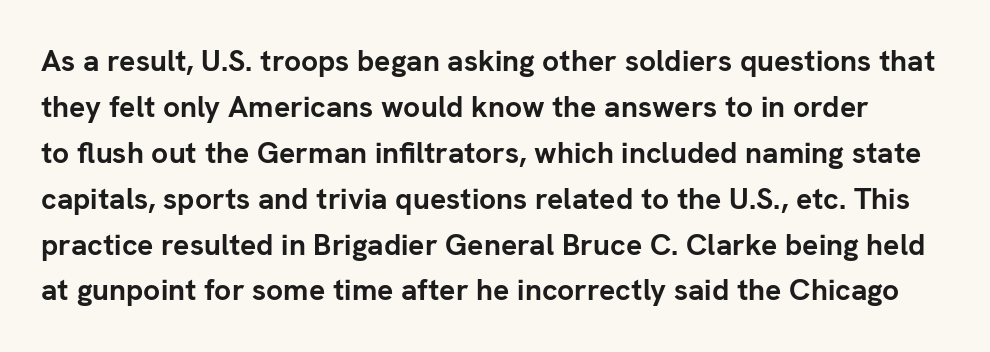
{"serif": "no", "italic": "no", "bold": "yes", "weight": "semibold", "width": "normal", "stroke_contrast": "low", "x_height": "medium", "monospaced": "no", "underline": "no", "line_spacing": "normal", "line_spacing_ratio": 1.53, "letter_spacing": "normal", "letter_spacing_em": 0.0, "glyph_px": 30}
